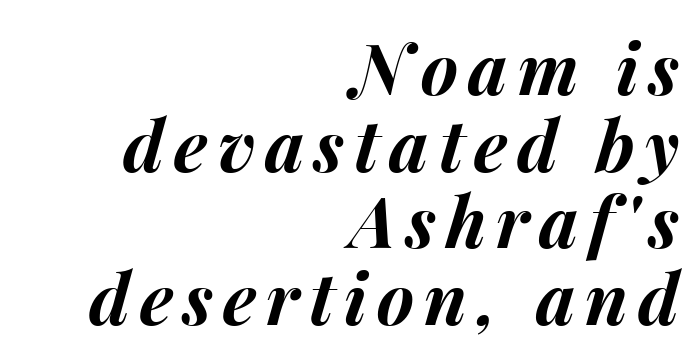
The image shows 71 px bold type, italic (leaning right); set right-aligned, tight line spacing (1.08x), not underlined; medium stroke contrast and a medium x-height.
